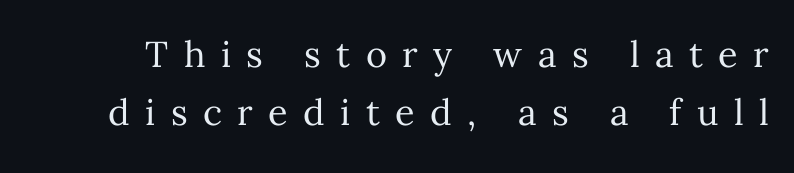
{"italic": "no", "bold": "no", "weight": "regular", "width": "normal", "stroke_contrast": "medium", "x_height": "medium", "monospaced": "no", "underline": "no", "line_spacing": "normal", "line_spacing_ratio": 1.62, "letter_spacing": "wide", "letter_spacing_em": 0.43, "glyph_px": 36}
